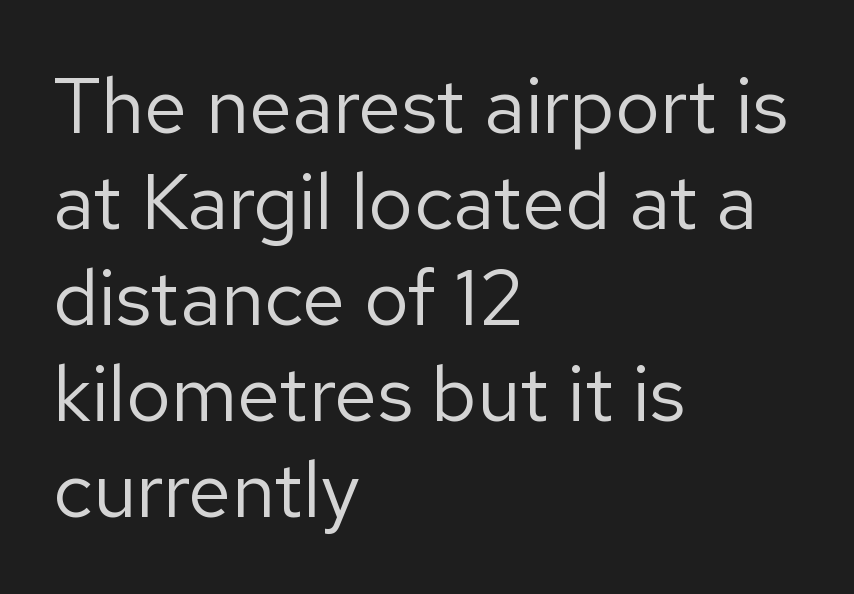
The image shows 78 px regular-weight sans-serif type, upright; set left-aligned, line spacing 1.23x, normal letter spacing, not underlined; low stroke contrast and a medium x-height.
